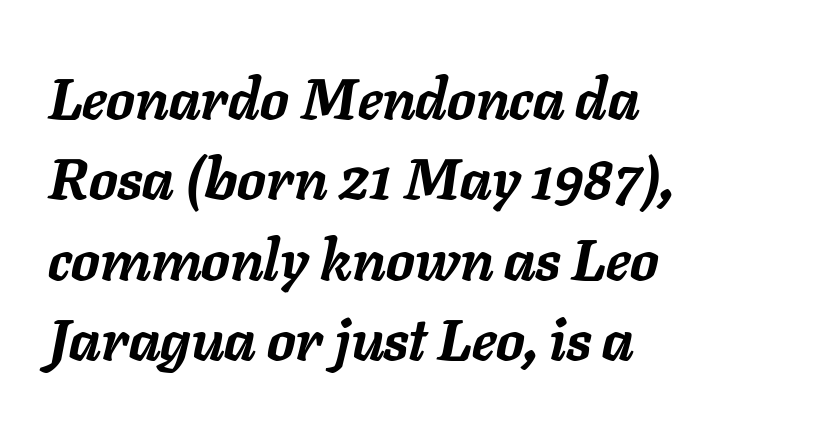
The image shows 57 px semibold type, italic (leaning right); set left-aligned, normal line spacing (1.41x), normal letter spacing, not underlined; low stroke contrast and a medium x-height.
